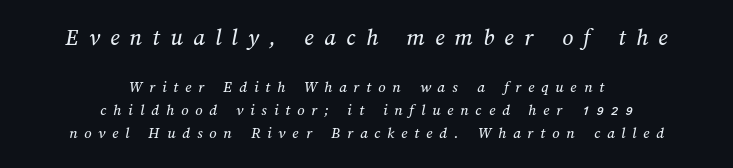
Q: Is the text underlined? A: No.
Q: How is the paragraph aligned? A: Centered.
Q: Is the spacing between letters normal or unusually wide? A: Unusually wide.
Q: Is the spacing between lines tight, normal or loose? A: Normal.
Q: Which block of text is set in a larger size, the first (top) or the second (bottom)? A: The first (top) one.
